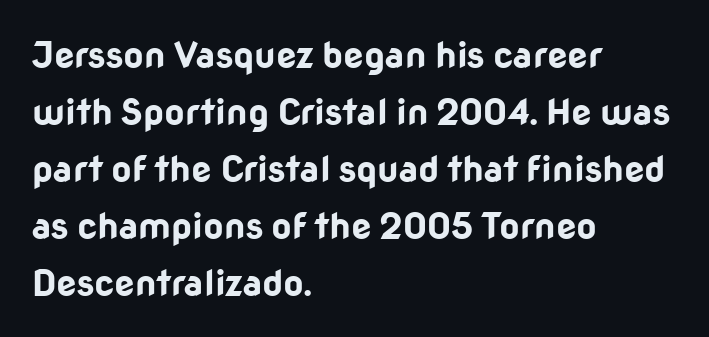
{"serif": "no", "italic": "no", "bold": "yes", "weight": "bold", "width": "normal", "stroke_contrast": "low", "x_height": "medium", "monospaced": "no", "underline": "no", "align": "left", "line_spacing": "normal", "line_spacing_ratio": 1.58, "letter_spacing": "normal", "letter_spacing_em": 0.0, "glyph_px": 36}
